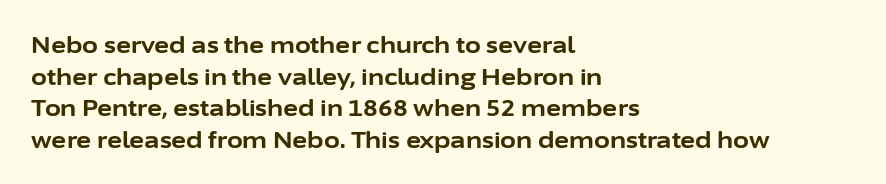
{"italic": "no", "bold": "yes", "underline": "no", "align": "left", "line_spacing": "normal", "line_spacing_ratio": 1.37, "letter_spacing": "normal", "letter_spacing_em": 0.0, "glyph_px": 23}
